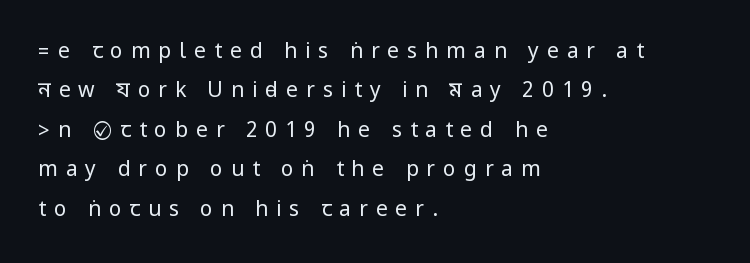
Q: Is the text bold? A: No.
Q: Is the text italic (slanted)? A: No, it is upright.
Q: Is the text underlined? A: No.
Q: How is the paragraph aligned? A: Left-aligned.
Q: Is the spacing between letters normal or unusually wide? A: Unusually wide.
